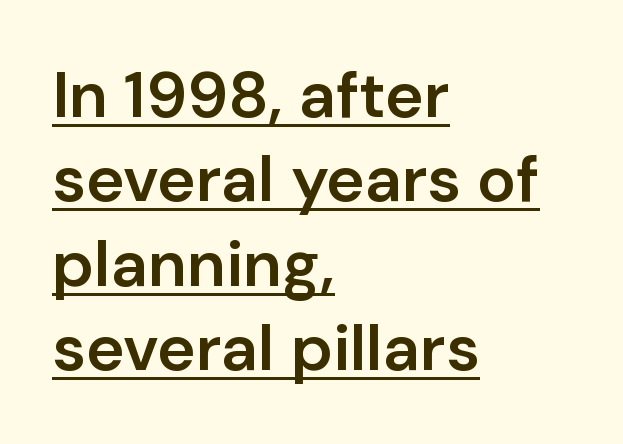
{"serif": "no", "italic": "no", "bold": "semi", "weight": "semibold", "width": "normal", "stroke_contrast": "low", "x_height": "medium", "monospaced": "no", "underline": "yes", "align": "left", "line_spacing": "normal", "line_spacing_ratio": 1.3, "letter_spacing": "normal", "letter_spacing_em": 0.0, "glyph_px": 65}
